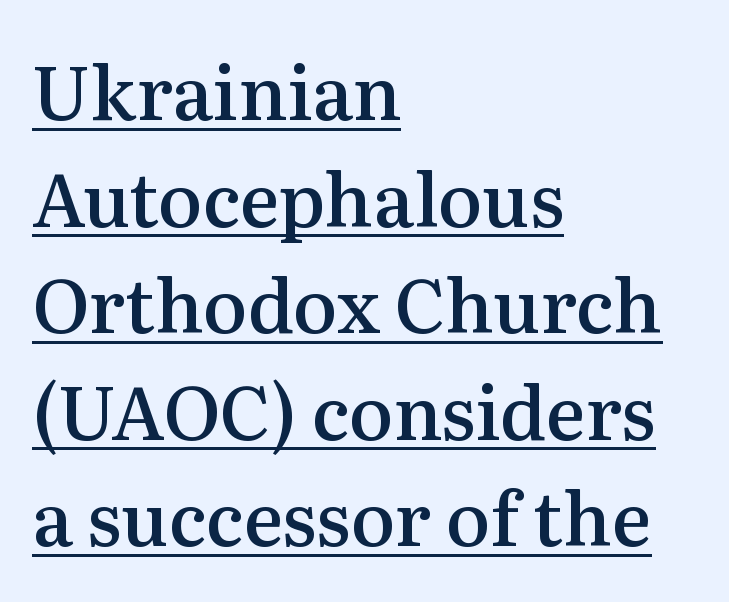
Underlined type. Little horizontal feet cap the strokes, marking this as serif type. Short note: letters normally spaced. A semibold gives these letters moderate extra thickness, short of bold. Notice how the passage keeps a crisp vertical edge on the left only. It's the straight-up-and-down kind of type.
